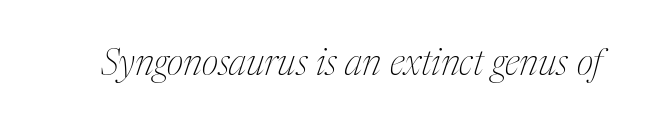
No extra tracking has been applied to these lines. The typesetting does not lean heavy: it is not bold. Emphasis-style slanted type is in use. Think of a printed novel: that variable character pitch is what you see here. Plain, unruled lines of type.
